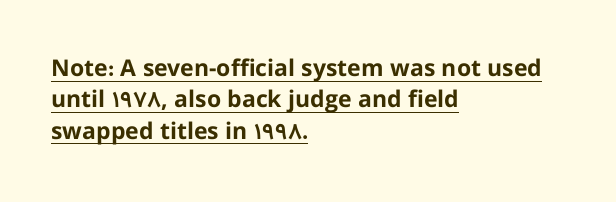
The image shows 23 px bold type, upright; set left-aligned, normal line spacing (1.36x), normal letter spacing, underlined.
